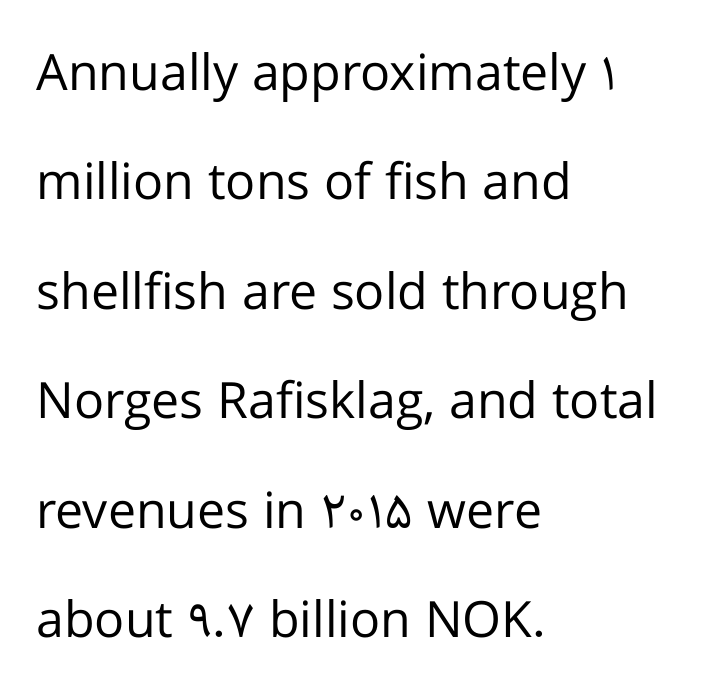
Only glyphs here, with clear space below each row. Looks like regular typesetting: each glyph gets only the width it needs. A typesetter would label this face a sans. Characters follow at the spacing the type designer built in. No extra ink here — the face is not bold. Line beginnings align vertically; line endings do not.
